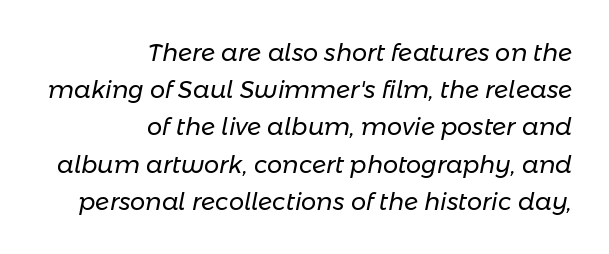
Q: Is the text bold? A: No.
Q: Is the text italic (slanted)? A: Yes, it leans right by about 11 degrees.
Q: Is the text underlined? A: No.
Q: How is the paragraph aligned? A: Right-aligned.
Q: Is the spacing between letters normal or unusually wide? A: Normal.
Q: Is the spacing between lines tight, normal or loose? A: Normal.
